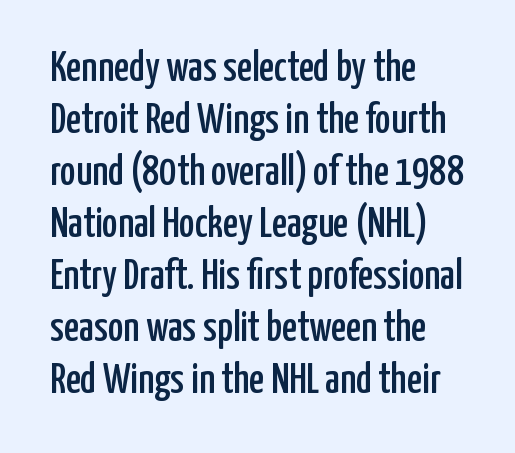
Compared with a centered layout, this one pins lines to the left instead. You could call the tracking neutral — neither tight nor loose. Posture: upright roman. Letters rest on an invisible, unmarked baseline. You could not count columns in this text — the font is proportionally spaced.
